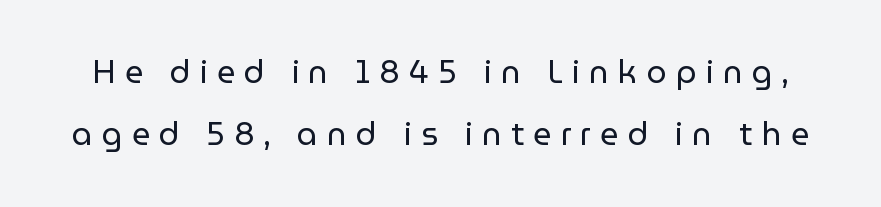
The image shows 32 px regular-weight sans-serif type, upright; set loose line spacing (1.95x), unusually wide letter spacing (+0.29 em), not underlined; low stroke contrast and a medium x-height.
